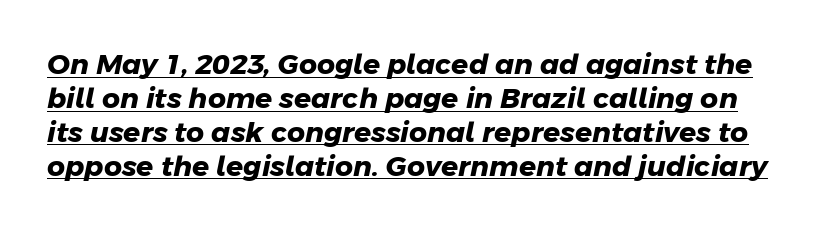
Tracking here is standard; glyphs follow each other at the usual distance. Proportional: the letters do not fall into vertical columns. Check where the strokes stop: nothing finishes them off — pure sans. The sample's only ornament is a line tracing under the words. Look at the stroke-to-counter ratio: heavy, a bold.
